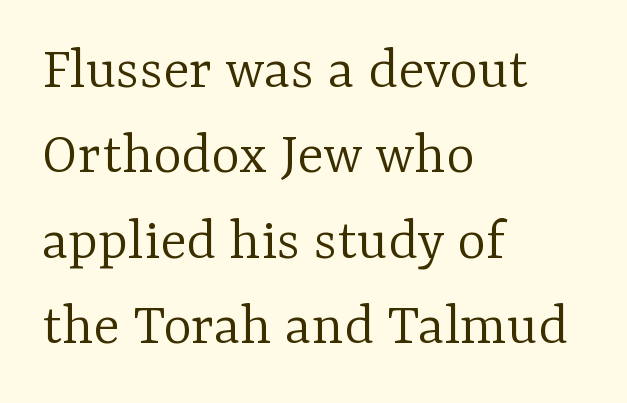
The image shows 61 px light serif type, upright; set left-aligned, normal line spacing (1.4x), normal letter spacing, not underlined; low stroke contrast and a medium x-height.
